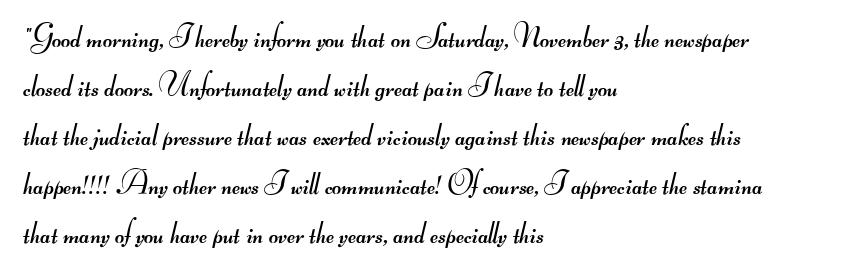
The letters carry no serifs — their stems end cleanly without finishing strokes. These lines stack with their left ends in a neat column. Underline: absent. A typesetter would call this proportional, since set widths differ per character.
